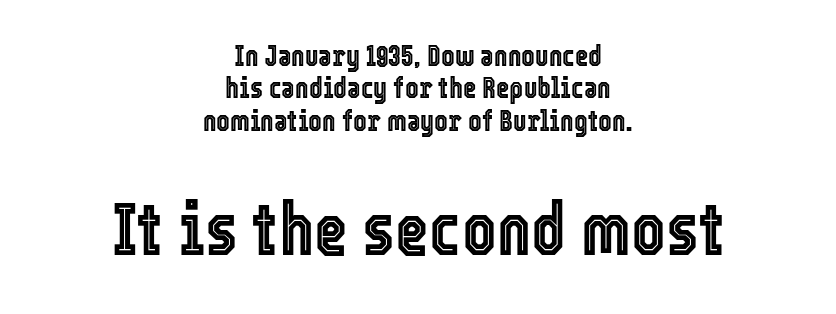
{"italic": "no", "width": "condensed", "x_height": "medium", "monospaced": "no", "underline": "no", "align": "center", "line_spacing": "tight", "line_spacing_ratio": 1.12, "letter_spacing": "normal", "letter_spacing_em": 0.0, "larger_block": "second", "size_ratio": 2.52, "glyph_px": 73}
